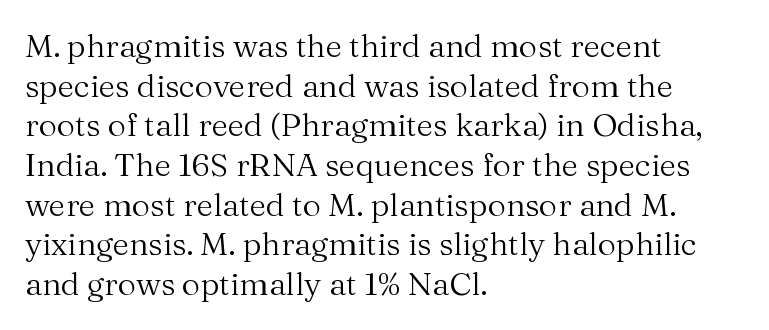
Q: Is the text bold? A: No.
Q: Is the text italic (slanted)? A: No, it is upright.
Q: Is the typeface a serif or a sans-serif typeface? A: Serif.
Q: Is the text underlined? A: No.
Q: How is the paragraph aligned? A: Left-aligned.
Q: Is the spacing between letters normal or unusually wide? A: Normal.
Q: Width (condensed, normal, or wide)? A: Normal.
Q: Stroke contrast? A: Medium.
Q: x-height? A: Medium.
Q: Monospaced? A: No.
